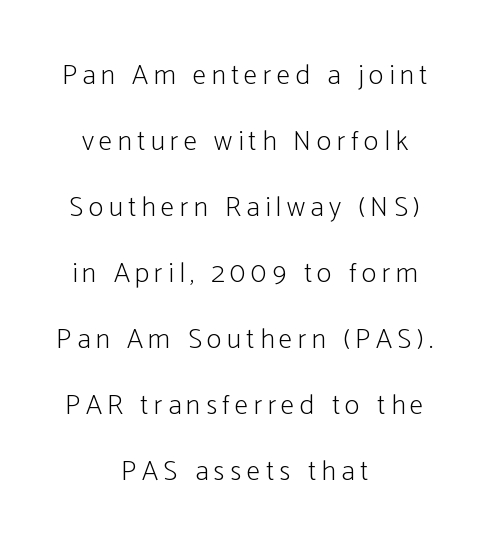
Q: Is the text bold? A: No.
Q: Is the text italic (slanted)? A: No, it is upright.
Q: Is the typeface a serif or a sans-serif typeface? A: Sans-serif.
Q: Is the text underlined? A: No.
Q: How is the paragraph aligned? A: Centered.
Q: Is the spacing between lines tight, normal or loose? A: Loose.
Q: Width (condensed, normal, or wide)? A: Condensed.
Q: Stroke contrast? A: Low.
Q: x-height? A: Medium.
Q: Monospaced? A: No.
